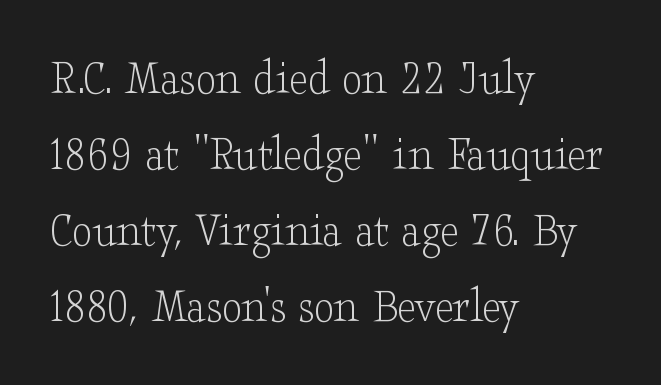
Q: Is the text bold? A: No.
Q: Is the text italic (slanted)? A: No, it is upright.
Q: Is the typeface a serif or a sans-serif typeface? A: Serif.
Q: Is the text underlined? A: No.
Q: How is the paragraph aligned? A: Left-aligned.
Q: Is the spacing between letters normal or unusually wide? A: Normal.
Q: Is the spacing between lines tight, normal or loose? A: Normal.
Q: Width (condensed, normal, or wide)? A: Wide.
Q: Stroke contrast? A: Low.
Q: x-height? A: Small.
Q: Monospaced? A: No.
